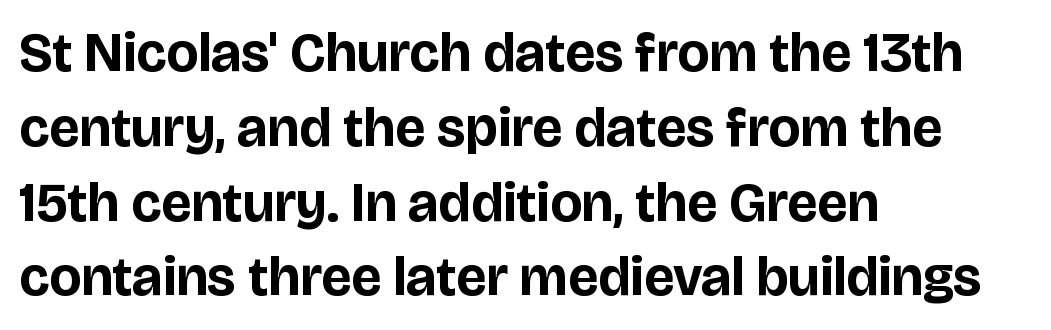
Q: Is the text bold? A: Yes.
Q: Is the text italic (slanted)? A: No, it is upright.
Q: Is the typeface a serif or a sans-serif typeface? A: Sans-serif.
Q: Is the text underlined? A: No.
Q: How is the paragraph aligned? A: Left-aligned.
Q: Is the spacing between letters normal or unusually wide? A: Normal.
Q: Is the spacing between lines tight, normal or loose? A: Normal.
Q: Width (condensed, normal, or wide)? A: Normal.
Q: Stroke contrast? A: Low.
Q: x-height? A: Large.
Q: Monospaced? A: No.
